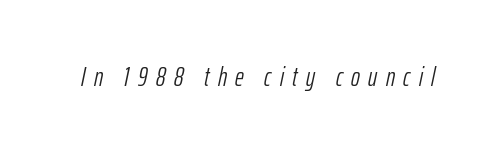
Underline: absent. Yep, that's italic — everything's leaning. No chunkiness to these letters — they're not bold. This sample uses expanded letter spacing, leaving extra air between glyphs.
